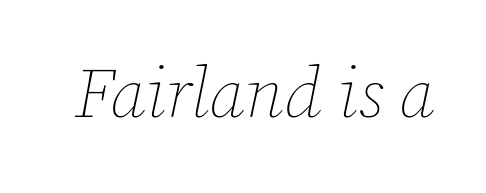
The image shows 70 px thin type, italic (leaning right); set normal letter spacing, not underlined; low stroke contrast and a medium x-height.
